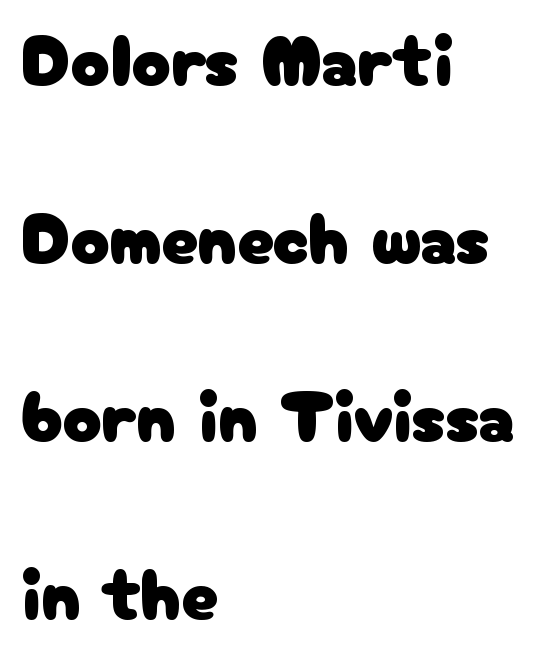
This block would shrink considerably if given ordinary leading; it's expanded now. Does extra space separate the letters? No, they use regular spacing. The baseline area is clear. This sample is left-justified, so line endings fall wherever the words run out. The letters stand upright; this is a roman face.
